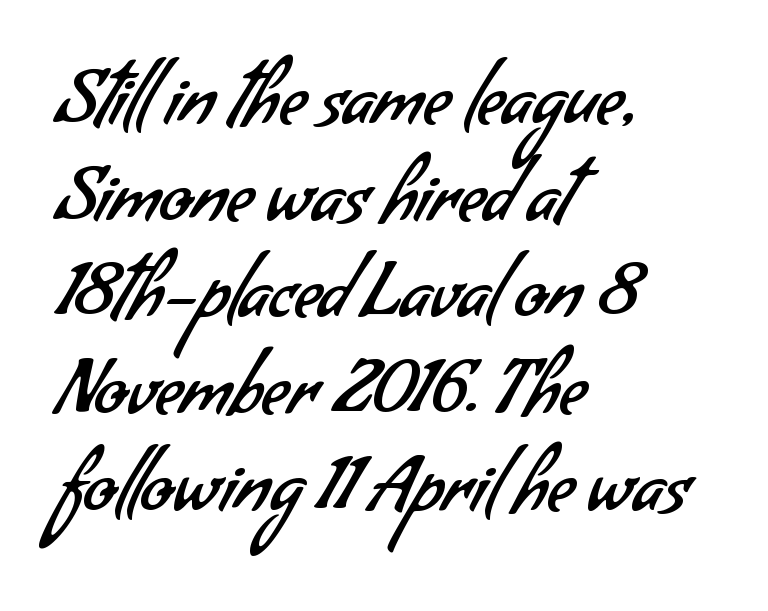
{"serif": "no", "bold": "no", "weight": "regular", "width": "normal", "stroke_contrast": "low", "x_height": "small", "monospaced": "no", "underline": "no", "align": "left", "line_spacing": "normal", "line_spacing_ratio": 1.29, "letter_spacing": "normal", "letter_spacing_em": 0.0, "glyph_px": 75}
